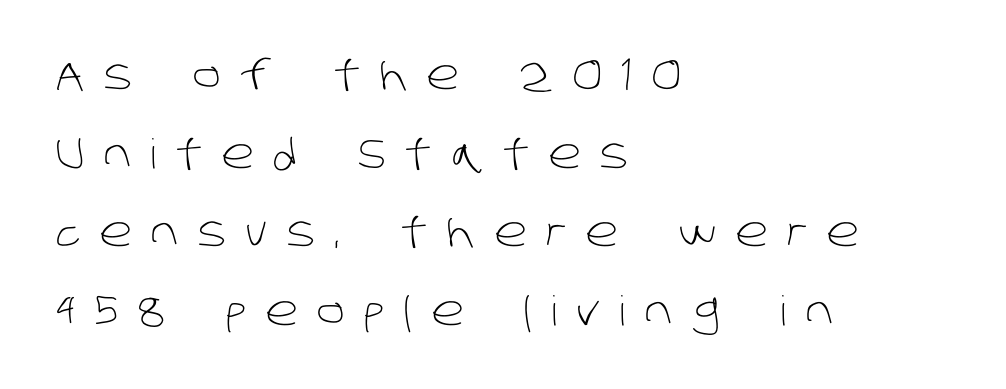
The face looks like a standard text weight, possibly lighter. Vertical spacing — loose. Between one letter and the next there's a generous, obvious gap. Has an underline been added? It has not.
